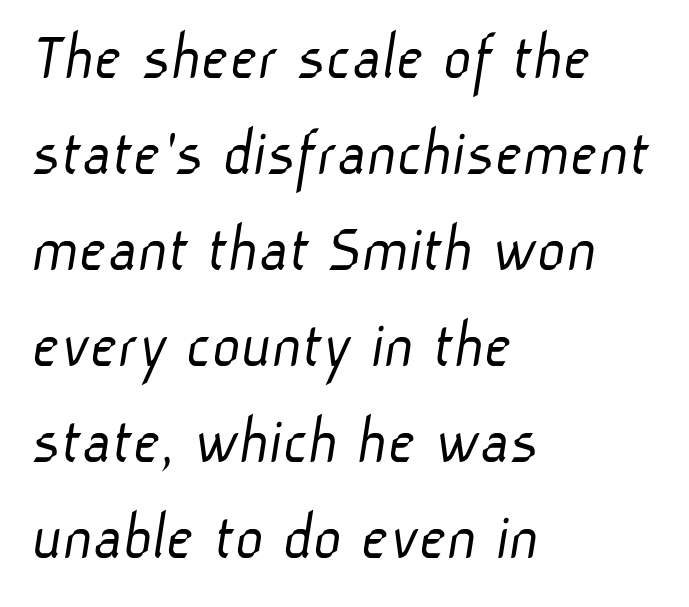
Looks like regular typesetting: each glyph gets only the width it needs. Words float on clear page, feet unadorned. Rows of type keep a routine distance in the vertical direction. To sum up the face: it is a sans, with no serifs. The strokes are not fattened; the text isn't bold.
